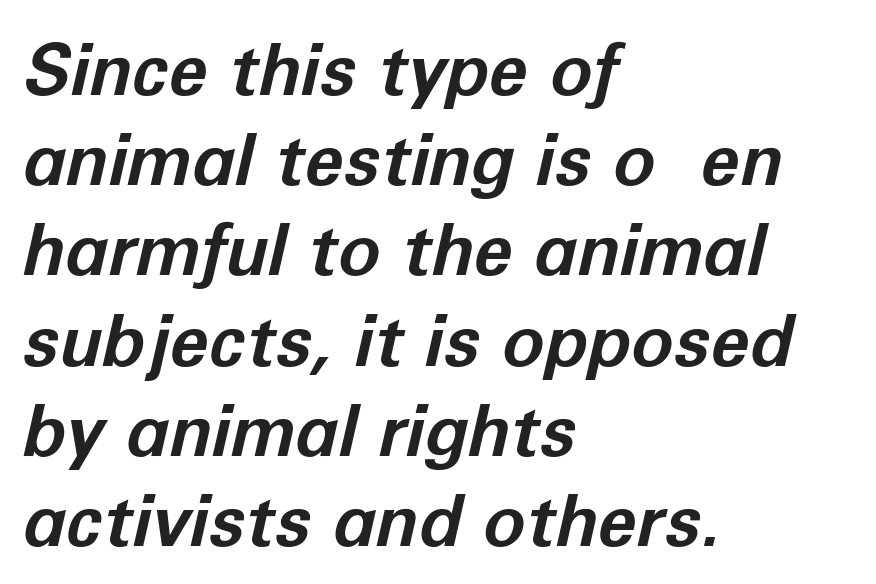
{"italic": "yes", "lean": "right", "slant_degrees": 12, "bold": "yes", "weight": "bold", "width": "normal", "stroke_contrast": "low", "x_height": "medium", "monospaced": "no", "underline": "no", "align": "left", "line_spacing": "normal", "line_spacing_ratio": 1.27, "letter_spacing": "normal", "letter_spacing_em": 0.0, "glyph_px": 71}
